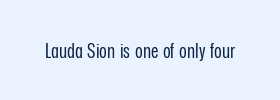
The image shows 21 px text type, upright; set normal letter spacing, not underlined.
